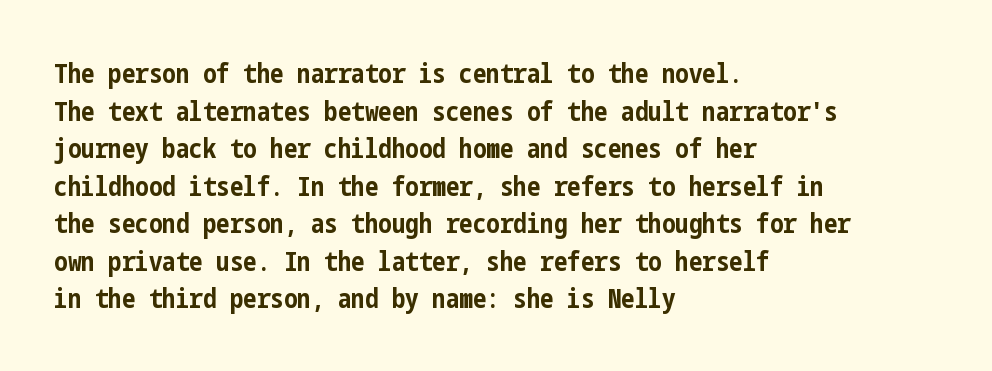
{"italic": "no", "bold": "yes", "underline": "no", "align": "left", "line_spacing": "normal", "line_spacing_ratio": 1.39, "letter_spacing": "normal", "letter_spacing_em": 0.0, "glyph_px": 27}
